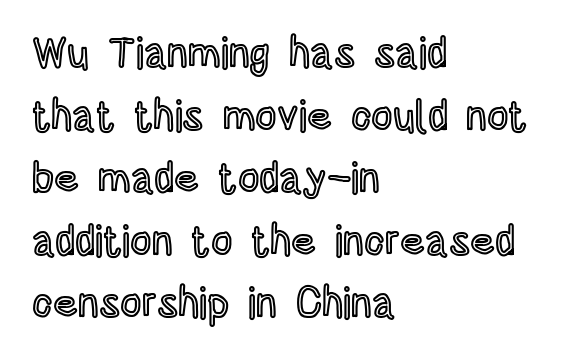
Casual observation: everything's shoved over to the left. Notice how the stems are strictly vertical — no italics here. The rows are spaced the way most documents space them. Character widths vary here, with narrow letters taking less room than wide ones. Nothing unusual about the tracking: characters are spaced as the font intends. The foot of each line stays bare and open.
